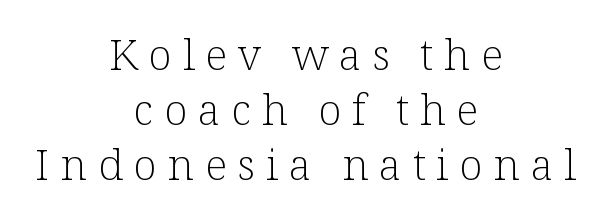
{"serif": "yes", "italic": "no", "bold": "no", "weight": "light", "width": "normal", "stroke_contrast": "low", "x_height": "medium", "monospaced": "no", "underline": "no", "align": "center", "line_spacing": "normal", "line_spacing_ratio": 1.28, "letter_spacing": "wide", "letter_spacing_em": 0.25, "glyph_px": 43}
